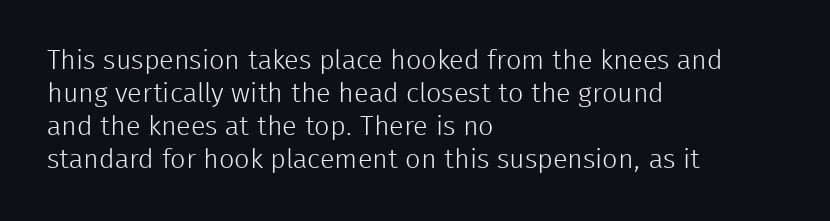
Q: Is the text bold? A: No.
Q: Is the text italic (slanted)? A: No, it is upright.
Q: Is the text underlined? A: No.
Q: How is the paragraph aligned? A: Left-aligned.
Q: Is the spacing between letters normal or unusually wide? A: Normal.
